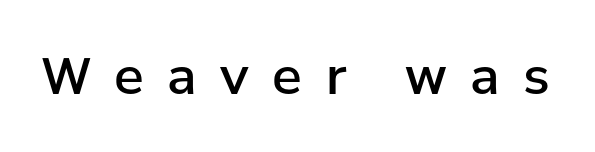
{"serif": "no", "italic": "no", "bold": "semi", "weight": "semibold", "width": "normal", "stroke_contrast": "low", "x_height": "medium", "monospaced": "no", "underline": "no", "letter_spacing": "wide", "letter_spacing_em": 0.47, "glyph_px": 50}
